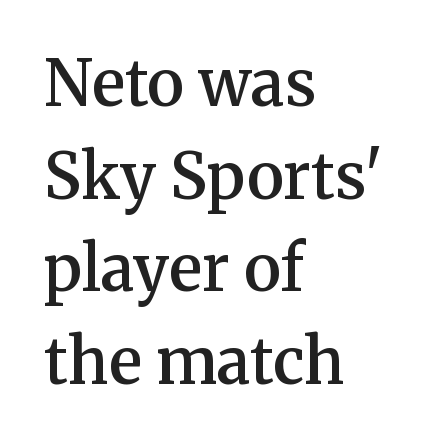
Caption: standard tracking, unaltered. Note: serifs present on the glyphs. The paragraph has a hard left edge and a soft right edge. Nope, not italic — everything's standing straight. Interline gaps are of average width in this sample. Descenders are the only things crossing below the line.
